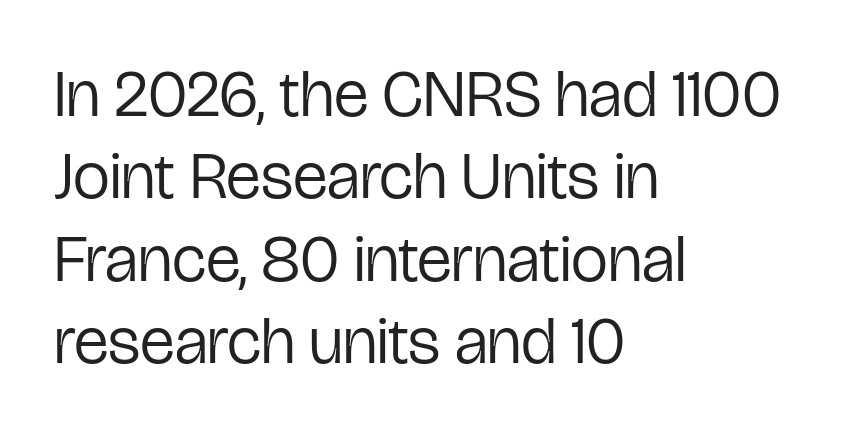
Proportional: the letters do not fall into vertical columns. The space between consecutive lines is moderate. Do the letters lean? They stand straight. This rendering features lettering with no underline. You can tell from the bare stems that sans-serif type was used.
